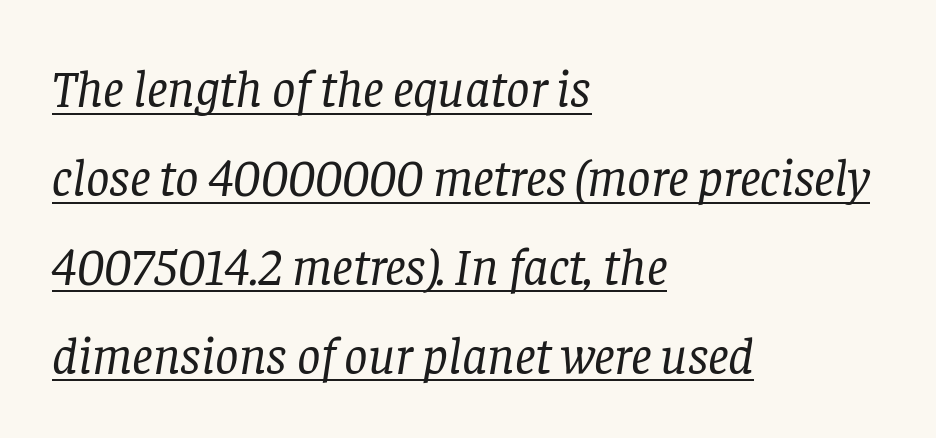
Q: Is the text bold? A: No.
Q: Is the text italic (slanted)? A: Yes, it leans right by about 8 degrees.
Q: Is the typeface a serif or a sans-serif typeface? A: Serif.
Q: Is the text underlined? A: Yes.
Q: How is the paragraph aligned? A: Left-aligned.
Q: Is the spacing between letters normal or unusually wide? A: Normal.
Q: Width (condensed, normal, or wide)? A: Normal.
Q: Stroke contrast? A: Low.
Q: x-height? A: Large.
Q: Monospaced? A: No.
